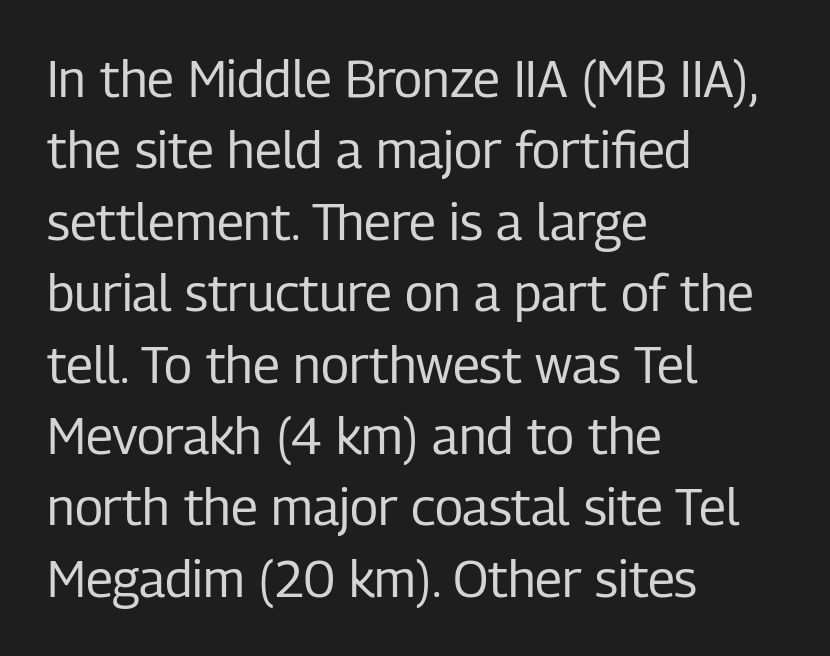
Q: Is the text bold? A: No.
Q: Is the text italic (slanted)? A: No, it is upright.
Q: Is the typeface a serif or a sans-serif typeface? A: Sans-serif.
Q: Is the text underlined? A: No.
Q: How is the paragraph aligned? A: Left-aligned.
Q: Is the spacing between letters normal or unusually wide? A: Normal.
Q: Is the spacing between lines tight, normal or loose? A: Normal.
Q: Width (condensed, normal, or wide)? A: Condensed.
Q: Stroke contrast? A: Low.
Q: x-height? A: Medium.
Q: Monospaced? A: No.
